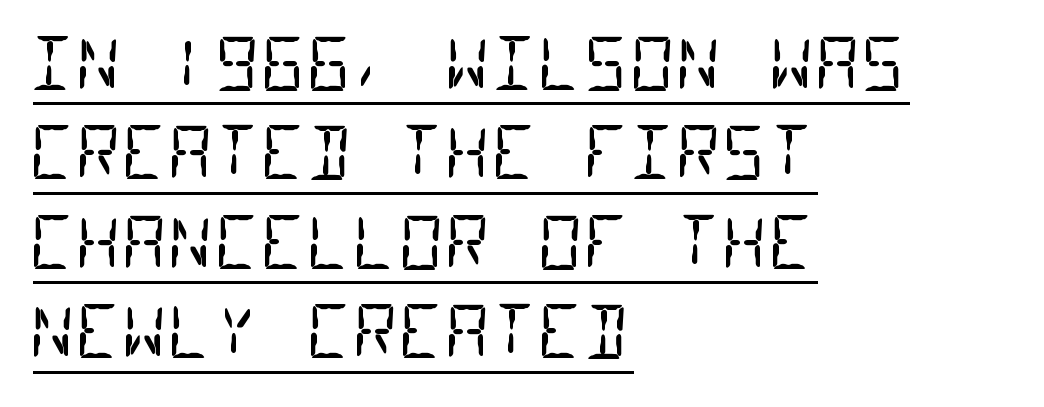
Q: Is the text bold? A: No.
Q: Is the typeface a serif or a sans-serif typeface? A: Sans-serif.
Q: Is the text underlined? A: Yes.
Q: How is the paragraph aligned? A: Left-aligned.
Q: Is the spacing between letters normal or unusually wide? A: Normal.
Q: Is the spacing between lines tight, normal or loose? A: Normal.
Q: Width (condensed, normal, or wide)? A: Condensed.
Q: Stroke contrast? A: Low.
Q: x-height? A: Large.
Q: Monospaced? A: Yes.
